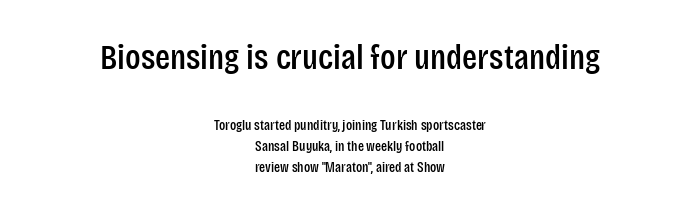
The image shows 35 px condensed sans-serif type, upright; set centered, normal line spacing (1.49x), normal letter spacing, not underlined; the first (top) block is 2.5x larger; low stroke contrast and a large x-height.
